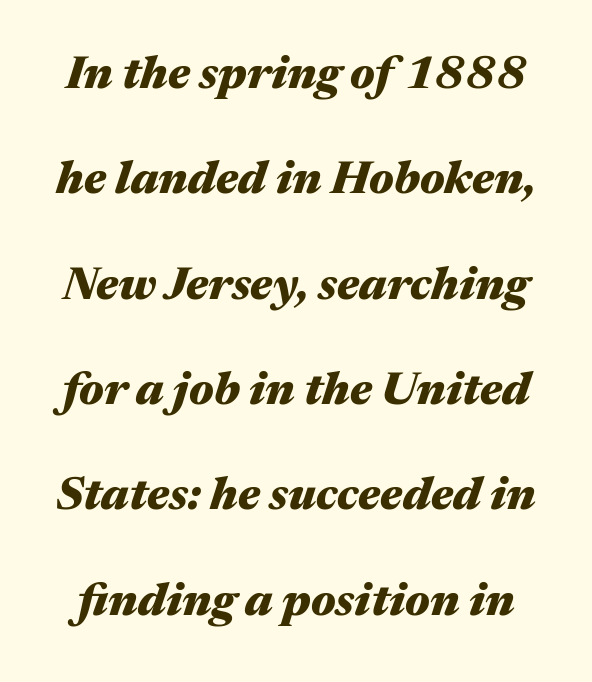
{"italic": "yes", "lean": "right", "slant_degrees": 17, "bold": "yes", "weight": "heavy", "width": "wide", "stroke_contrast": "medium", "x_height": "medium", "monospaced": "no", "underline": "no", "line_spacing": "loose", "line_spacing_ratio": 2.29, "letter_spacing": "normal", "letter_spacing_em": 0.0, "glyph_px": 46}
